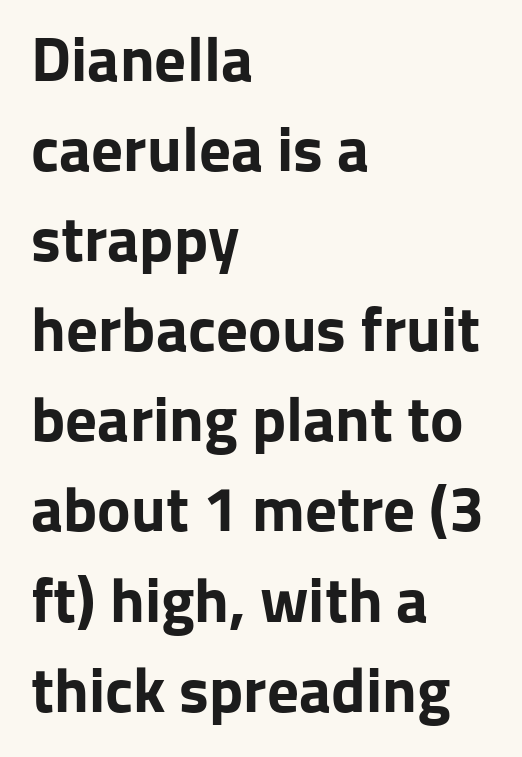
This is roman type, the default non-slanted kind. Descenders hang freely into open space. Regarding serifs, this sample does without them. These lines keep a tight, regular rhythm from letter to letter.
